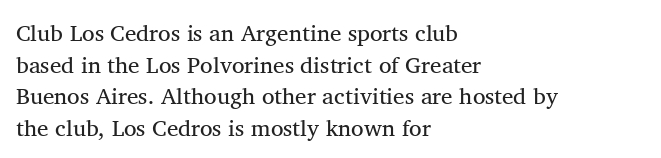
The strokes are not fattened; the text isn't bold. Beneath every word, the page is bare. Every row of glyphs begins at an identical x-position on the left. In terms of posture, this sample is upright.
